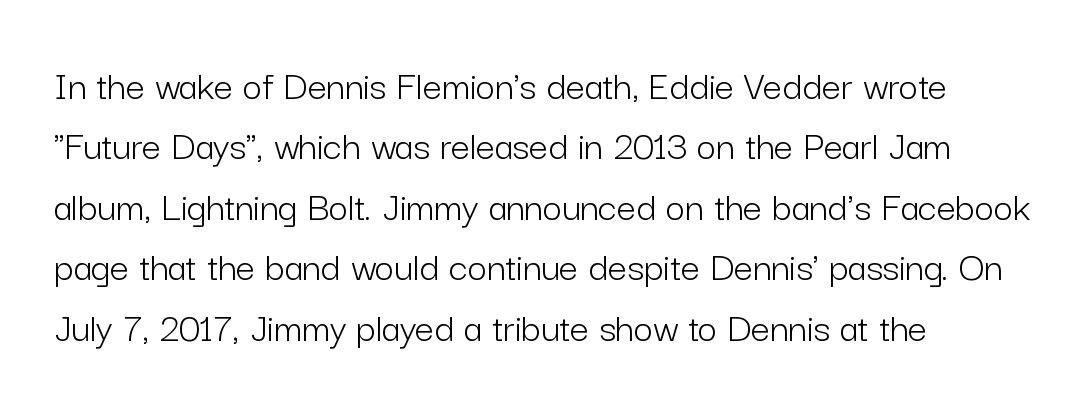
{"serif": "no", "italic": "no", "bold": "no", "weight": "light", "width": "normal", "stroke_contrast": "low", "x_height": "medium", "monospaced": "no", "underline": "no", "align": "left", "line_spacing": "normal", "line_spacing_ratio": 1.44, "letter_spacing": "normal", "letter_spacing_em": 0.0, "glyph_px": 42}
